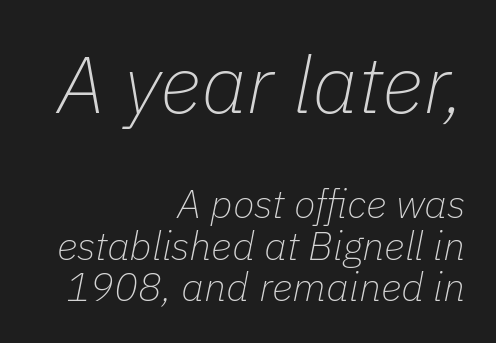
Q: Is the text bold? A: No.
Q: Is the text italic (slanted)? A: Yes, it leans right by about 11 degrees.
Q: Is the text underlined? A: No.
Q: How is the paragraph aligned? A: Right-aligned.
Q: Is the spacing between letters normal or unusually wide? A: Normal.
Q: Is the spacing between lines tight, normal or loose? A: Tight.
Q: Which block of text is set in a larger size, the first (top) or the second (bottom)? A: The first (top) one.
Q: Width (condensed, normal, or wide)? A: Normal.
Q: Stroke contrast? A: Low.
Q: x-height? A: Medium.
Q: Monospaced? A: No.
